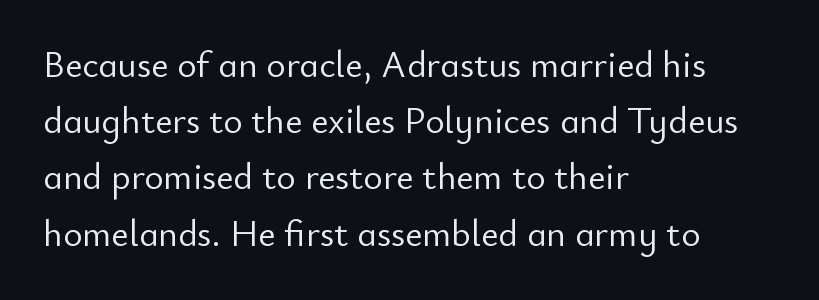
Q: Is the text bold? A: No.
Q: Is the text italic (slanted)? A: No, it is upright.
Q: Is the typeface a serif or a sans-serif typeface? A: Sans-serif.
Q: Is the text underlined? A: No.
Q: How is the paragraph aligned? A: Left-aligned.
Q: Is the spacing between letters normal or unusually wide? A: Normal.
Q: Is the spacing between lines tight, normal or loose? A: Normal.
Q: Width (condensed, normal, or wide)? A: Normal.
Q: Stroke contrast? A: Low.
Q: x-height? A: Small.
Q: Monospaced? A: No.
